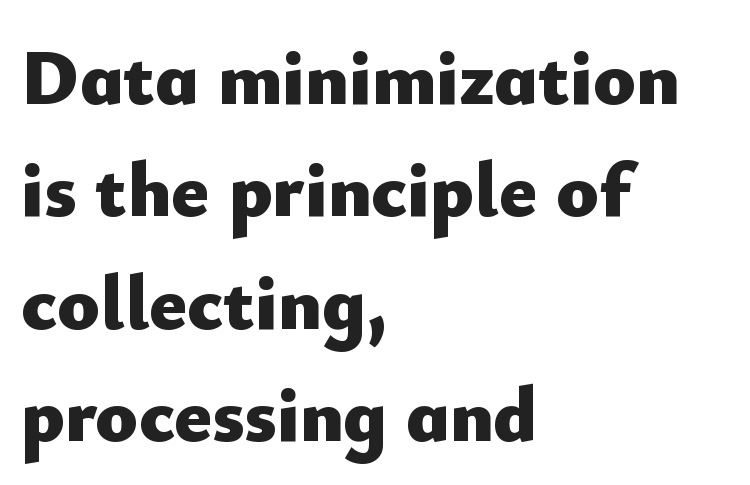
If you drew a ruler down the left edge, every line would touch it. Students, note that the glyphs here touch the page at normal intervals. Font category for this specimen: sans-serif. The space between consecutive lines is moderate. Unmarked baselines from the first word to the last. Note the varied advance widths — an 'i' is clearly narrower than an 'm'.
